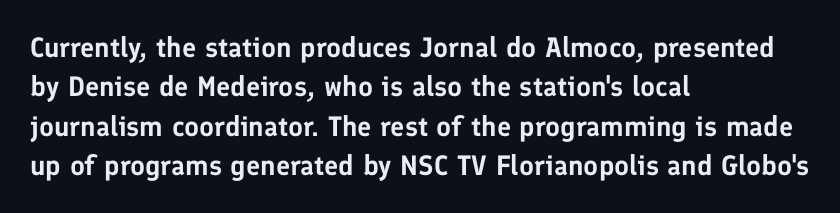
The line texture is even and compact thanks to regular tracking. Note the varied advance widths — an 'i' is clearly narrower than an 'm'. The foot of each line stays bare and open. Serifs: no, the terminals of the letterforms are clean. Compared with typical paragraphs, the rows here are spaced about the same.
